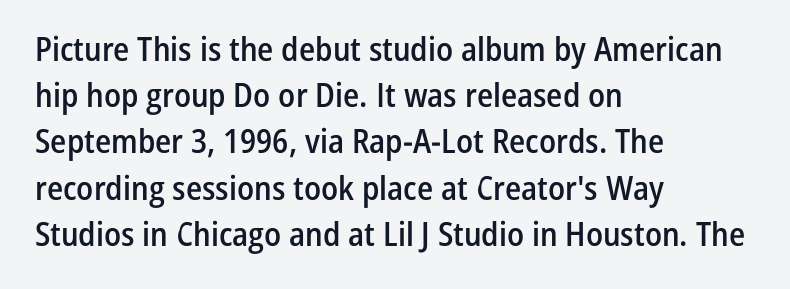
Q: Is the text bold? A: Semi-bold.
Q: Is the text italic (slanted)? A: No, it is upright.
Q: Is the typeface a serif or a sans-serif typeface? A: Sans-serif.
Q: Is the text underlined? A: No.
Q: How is the paragraph aligned? A: Left-aligned.
Q: Is the spacing between letters normal or unusually wide? A: Normal.
Q: Is the spacing between lines tight, normal or loose? A: Normal.
Q: Width (condensed, normal, or wide)? A: Condensed.
Q: Stroke contrast? A: Low.
Q: x-height? A: Medium.
Q: Monospaced? A: No.
